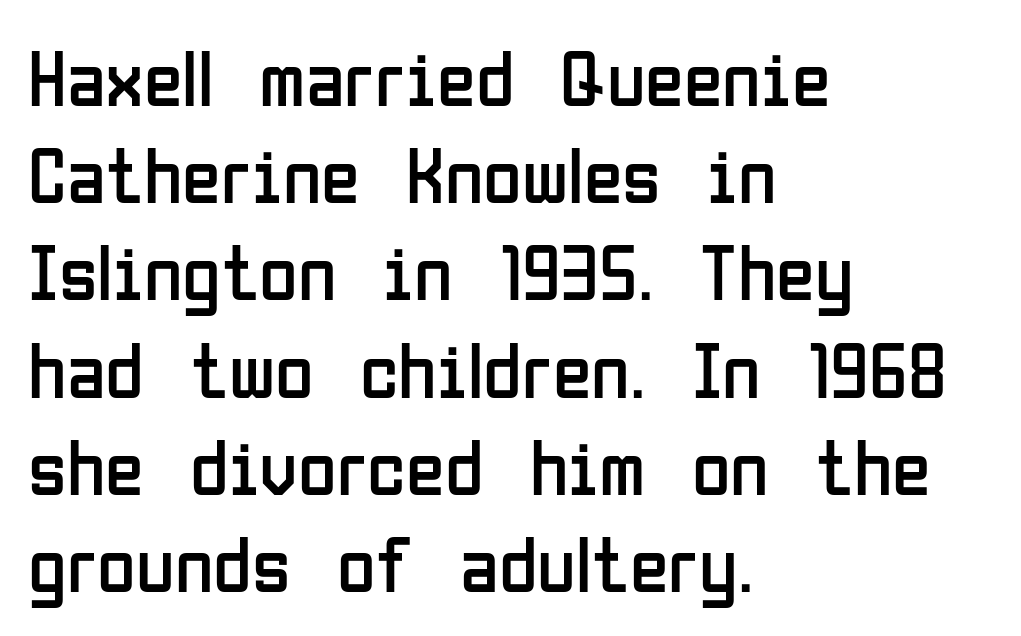
The baseline area is clear. The letterforms sit shoulder to shoulder at normal distance. Is this a sans? Yes — the strokes have no serifs. Character widths vary here, with narrow letters taking less room than wide ones.
